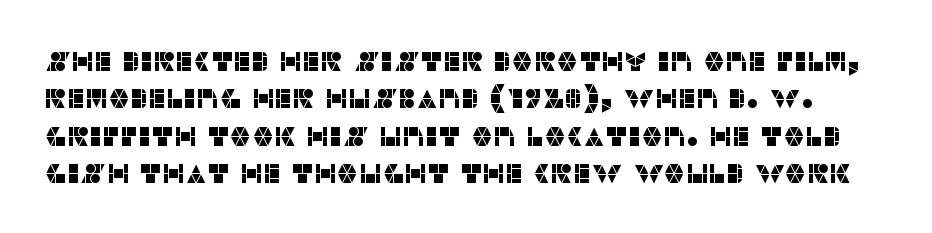
The image shows 27 px text type, upright; set normal line spacing (1.38x), normal letter spacing, not underlined.
